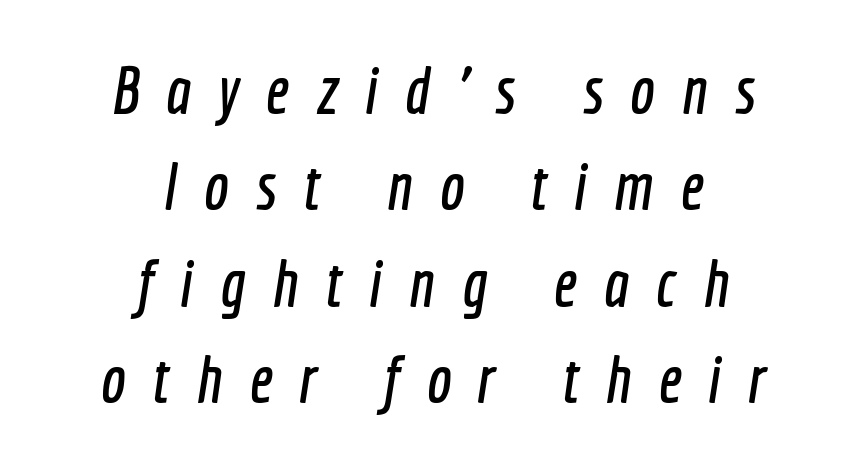
The image shows 66 px condensed sans-serif type; set centered, normal line spacing (1.46x), unusually wide letter spacing (+0.41 em), not underlined; a medium x-height.
